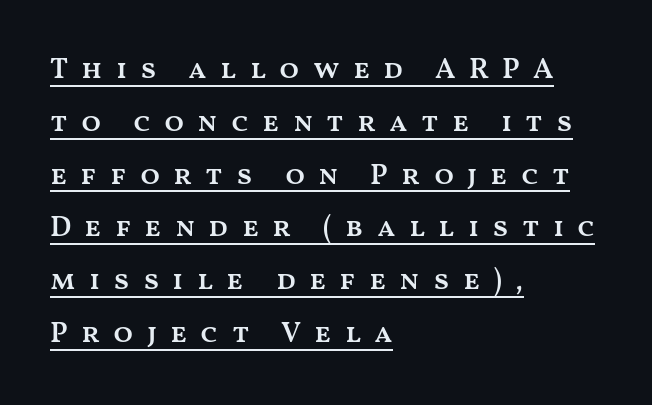
The image shows 29 px semibold, wide type, upright; set left-aligned, line spacing 1.82x, unusually wide letter spacing (+0.45 em), underlined; medium stroke contrast and a medium x-height.
